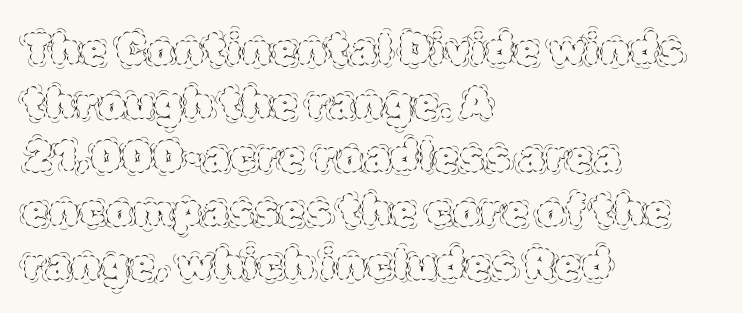
The image shows 43 px thin type, upright; set left-aligned, normal line spacing (1.25x), normal letter spacing, not underlined; a large x-height.
